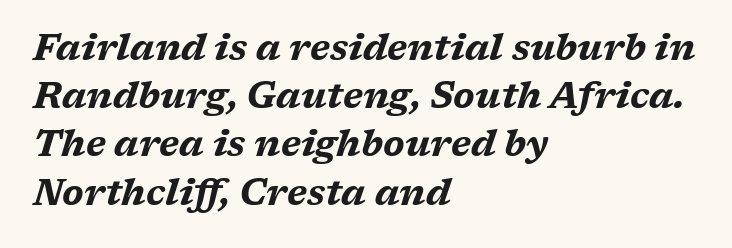
Caption: multi-line text, flush left, ragged right. Do the characters align in a grid? No, the font is proportional. A dark, heavy texture on the line: the type is bold. The leading is moderate, giving the passage an even texture. Clear beneath every line of the passage. The glyphs look as if they've been sheared to an angle.
